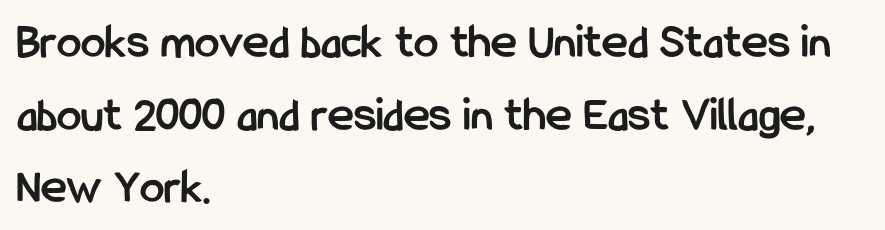
{"serif": "no", "italic": "no", "bold": "yes", "weight": "semibold", "width": "condensed", "stroke_contrast": "low", "x_height": "medium", "monospaced": "no", "underline": "no", "align": "left", "line_spacing": "normal", "line_spacing_ratio": 1.48, "letter_spacing": "normal", "letter_spacing_em": 0.0, "glyph_px": 49}
